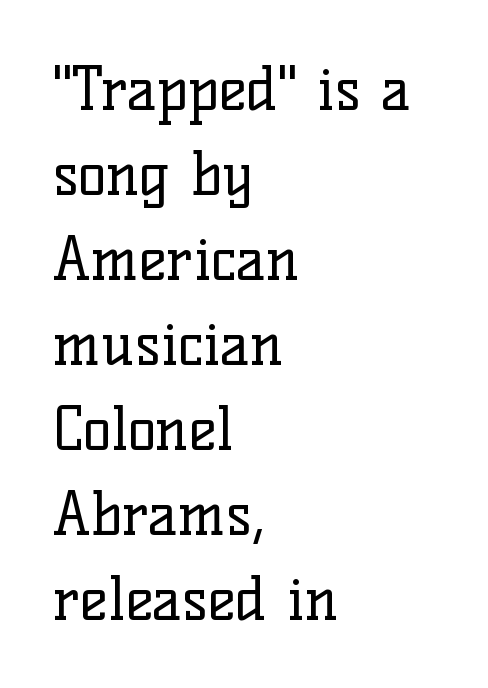
{"serif": "yes", "italic": "no", "bold": "no", "weight": "regular", "width": "normal", "stroke_contrast": "low", "x_height": "medium", "monospaced": "no", "underline": "no", "align": "left", "line_spacing": "normal", "line_spacing_ratio": 1.44, "letter_spacing": "normal", "letter_spacing_em": 0.0, "glyph_px": 59}
